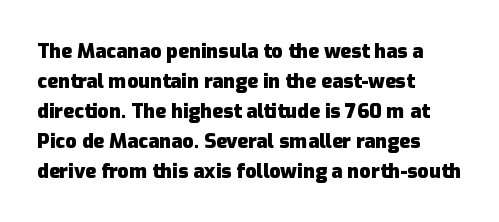
Alignment: flush left. Tall strokes in this sample are plumb rather than angled. Successive baselines arrive at the customary interval. The rendering uses a bold face; every stroke is thick and dark. The specimen omits any rule beneath the text block's lines. Short note: letters normally spaced.
